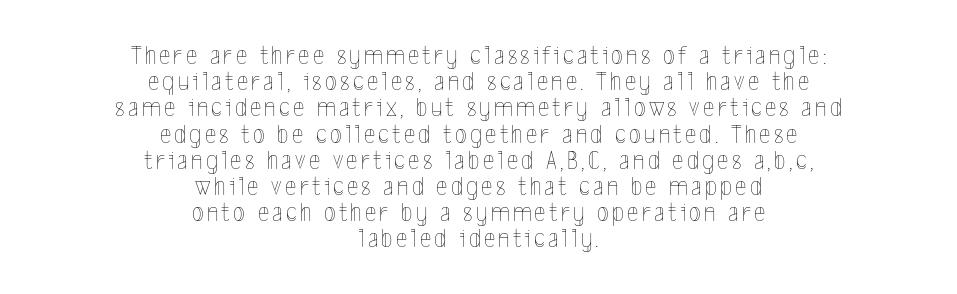
The weight would be labelled regular, book, light, or lighter still. The rag falls on both sides of this text block equally. Rows of type sit shoulder to shoulder in the vertical direction. Has an underline been added? It has not.
